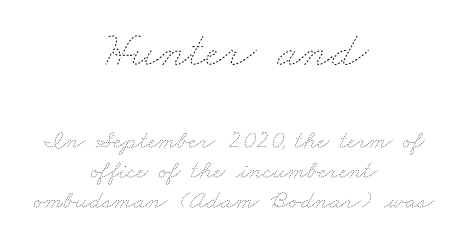
No letter is thick-stroked: the sample isn't bold. Looks like regular typesetting: each glyph gets only the width it needs. The composition opens big and finishes small. The lines are quadded center.
